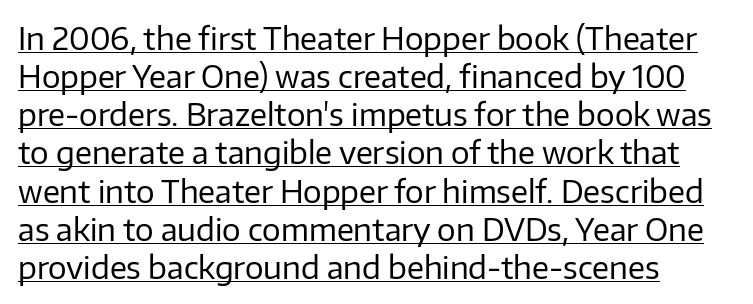
The image shows 31 px regular-weight sans-serif type, upright; set left-aligned, line spacing 1.23x, normal letter spacing, underlined; low stroke contrast and a medium x-height.
